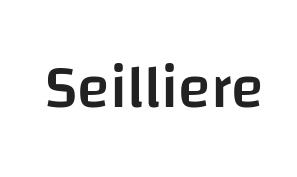
The image shows 60 px semibold sans-serif type, upright; set normal letter spacing, not underlined; low stroke contrast and a large x-height.
